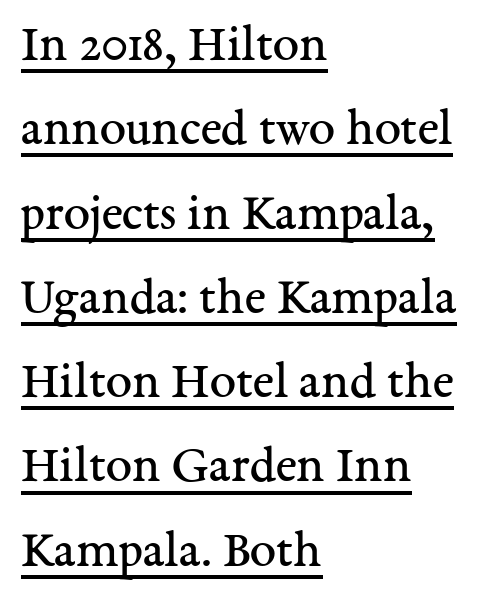
Q: Is the text bold? A: No.
Q: Is the text italic (slanted)? A: No, it is upright.
Q: Is the typeface a serif or a sans-serif typeface? A: Serif.
Q: Is the text underlined? A: Yes.
Q: How is the paragraph aligned? A: Left-aligned.
Q: Is the spacing between letters normal or unusually wide? A: Normal.
Q: Is the spacing between lines tight, normal or loose? A: Normal.
Q: Width (condensed, normal, or wide)? A: Normal.
Q: Stroke contrast? A: Medium.
Q: x-height? A: Medium.
Q: Monospaced? A: No.
